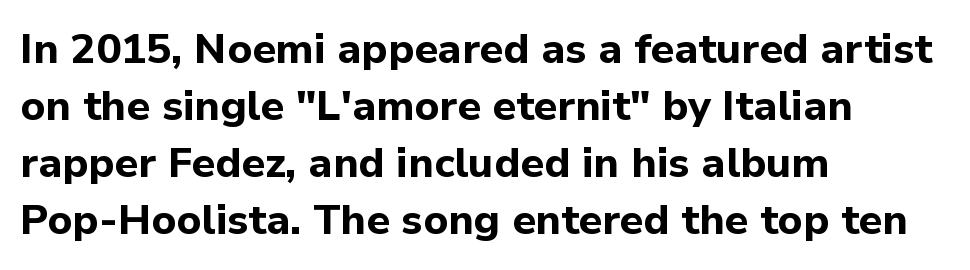
The ragged edge is on the right, which tells us the setting is flush left. The glyphs in this specimen are sans serif. Anything drawn beneath the words? Only blank space. Nope, not italic — everything's standing straight. The rendering uses a moderate line-height, typical for paragraphs.
